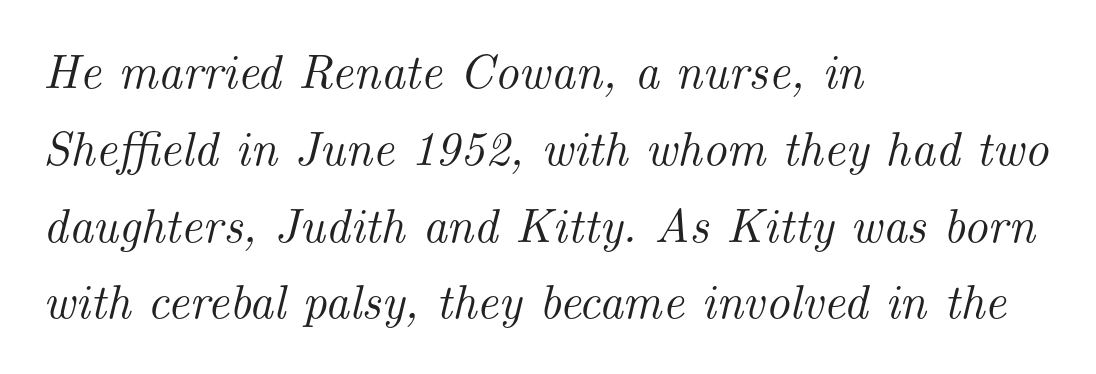
{"serif": "yes", "italic": "yes", "lean": "right", "slant_degrees": 14, "width": "normal", "stroke_contrast": "medium", "x_height": "small", "monospaced": "no", "underline": "no", "align": "left", "line_spacing": "normal", "line_spacing_ratio": 1.6, "letter_spacing": "normal", "letter_spacing_em": 0.0, "glyph_px": 48}
